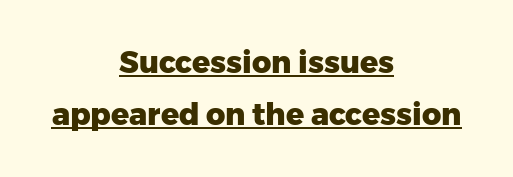
Q: Is the text bold? A: Yes.
Q: Is the text italic (slanted)? A: No, it is upright.
Q: Is the typeface a serif or a sans-serif typeface? A: Sans-serif.
Q: Is the text underlined? A: Yes.
Q: How is the paragraph aligned? A: Centered.
Q: Is the spacing between letters normal or unusually wide? A: Normal.
Q: Width (condensed, normal, or wide)? A: Normal.
Q: Stroke contrast? A: Low.
Q: x-height? A: Medium.
Q: Monospaced? A: No.
